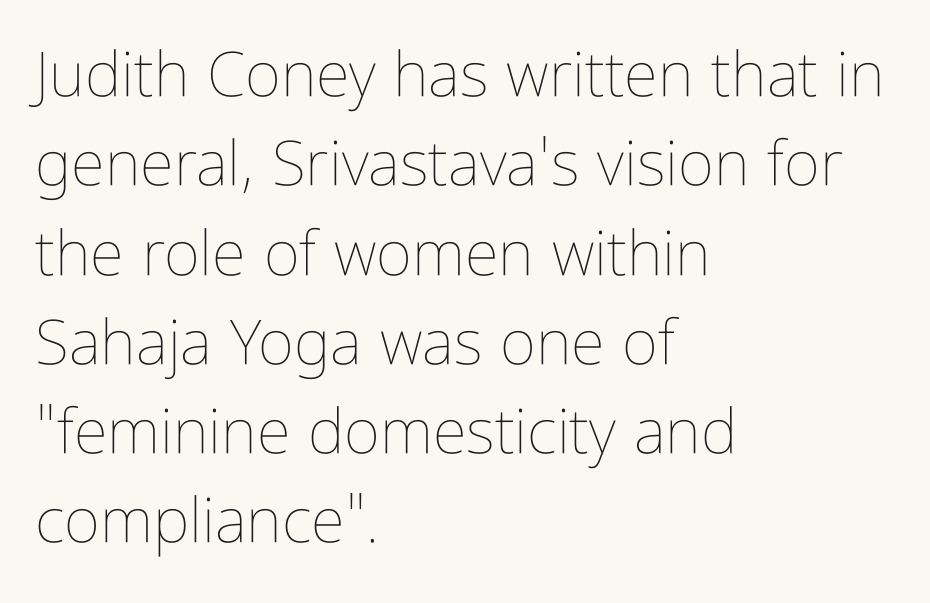
Every row of glyphs begins at an identical x-position on the left. Character widths vary here, with narrow letters taking less room than wide ones. Has an underline been added? It has not. Stroke mass is kept to a normal reading level or below. Each new line begins a customary step beneath the previous one. Tall strokes in this sample are plumb rather than angled.
